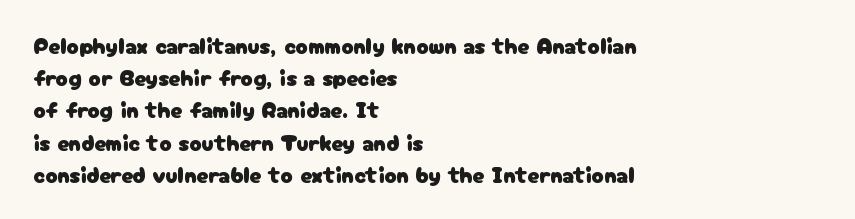
Q: Is the text italic (slanted)? A: No, it is upright.
Q: Is the text underlined? A: No.
Q: How is the paragraph aligned? A: Left-aligned.
Q: Is the spacing between letters normal or unusually wide? A: Normal.
Q: Is the spacing between lines tight, normal or loose? A: Normal.
